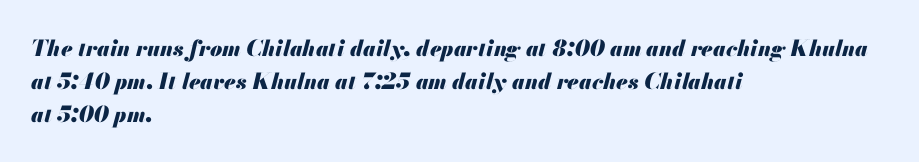
{"italic": "yes", "lean": "right", "slant_degrees": 13, "bold": "yes", "underline": "no", "align": "left", "line_spacing": "normal", "line_spacing_ratio": 1.5, "letter_spacing": "normal", "letter_spacing_em": 0.0, "glyph_px": 22}
